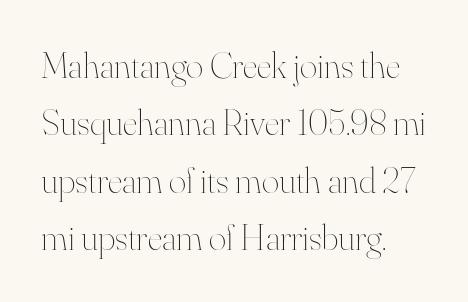
Q: Is the text bold? A: No.
Q: Is the text italic (slanted)? A: No, it is upright.
Q: Is the text underlined? A: No.
Q: How is the paragraph aligned? A: Left-aligned.
Q: Is the spacing between letters normal or unusually wide? A: Normal.
Q: Is the spacing between lines tight, normal or loose? A: Normal.
Q: Width (condensed, normal, or wide)? A: Normal.
Q: Stroke contrast? A: High.
Q: x-height? A: Small.
Q: Monospaced? A: No.
